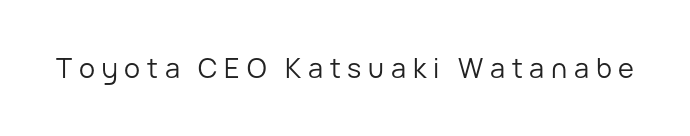
The image shows 27 px text type, upright; set unusually wide letter spacing (+0.25 em), not underlined.
